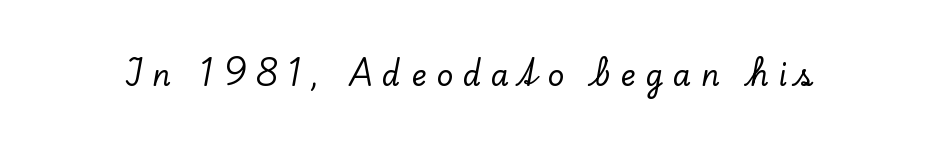
The image shows 29 px serif type; set unusually wide letter spacing (+0.34 em), not underlined; low stroke contrast and a small x-height.
